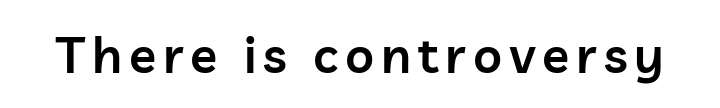
How heavy is the stroke? Medium-heavy — a semibold, shy of bold. The face used here is proportionally spaced, like ordinary book or web type. The foot of each line stays bare and open. This is sans-serif lettering, the kind often seen on screens and signage.
